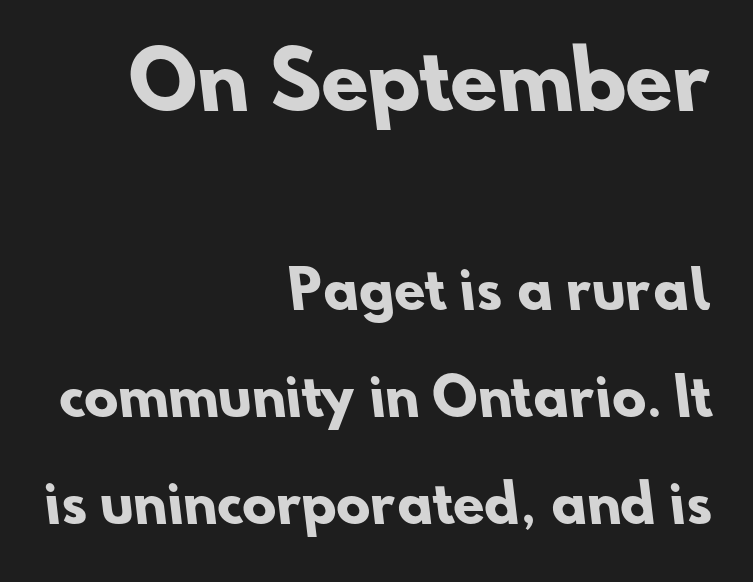
Q: Is the text bold? A: Yes.
Q: Is the typeface a serif or a sans-serif typeface? A: Sans-serif.
Q: Is the text underlined? A: No.
Q: How is the paragraph aligned? A: Right-aligned.
Q: Is the spacing between letters normal or unusually wide? A: Normal.
Q: Is the spacing between lines tight, normal or loose? A: Loose.
Q: Which block of text is set in a larger size, the first (top) or the second (bottom)? A: The first (top) one.
Q: Width (condensed, normal, or wide)? A: Normal.
Q: Stroke contrast? A: Low.
Q: x-height? A: Small.
Q: Monospaced? A: No.
